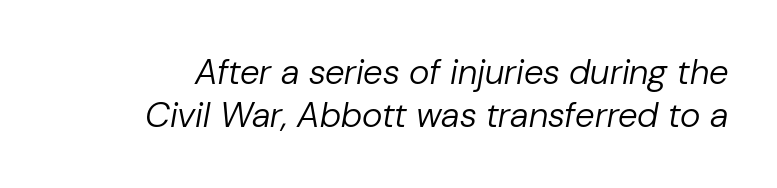
{"italic": "yes", "lean": "right", "slant_degrees": 10, "bold": "no", "weight": "regular", "width": "normal", "stroke_contrast": "low", "x_height": "medium", "monospaced": "no", "underline": "no", "line_spacing_ratio": 1.23, "letter_spacing": "normal", "letter_spacing_em": 0.0, "glyph_px": 35}
